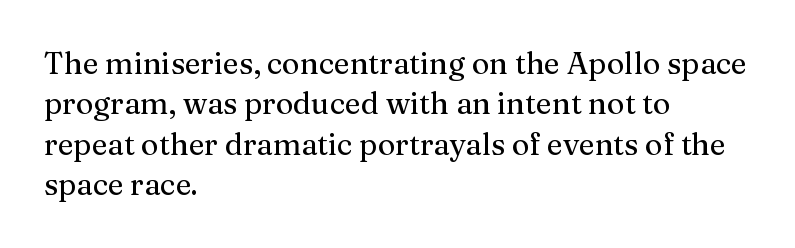
Underlining? Definitely not there. This is the regular roman posture of the typeface. The passage is arranged the way most books set body copy — flush left. Old-style or modern, the face here clearly has serifs.
